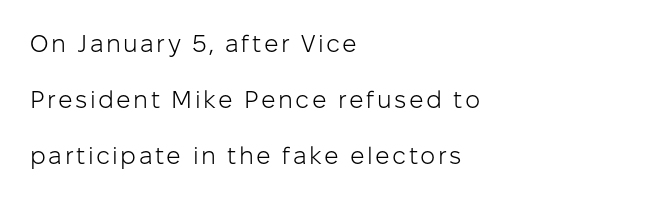
Clear beneath every line of the passage. Weight: in the light-to-regular range. This sample trades compactness for vertical openness between lines. Tall strokes in this sample are plumb rather than angled.
